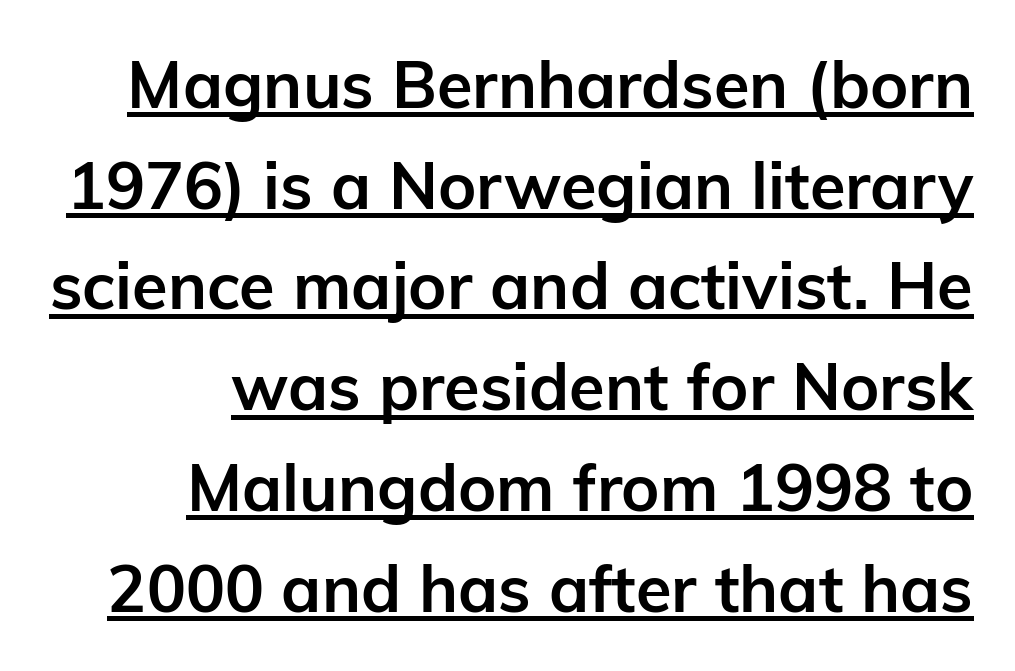
Q: Is the text bold? A: Yes.
Q: Is the text italic (slanted)? A: No, it is upright.
Q: Is the typeface a serif or a sans-serif typeface? A: Sans-serif.
Q: Is the text underlined? A: Yes.
Q: How is the paragraph aligned? A: Right-aligned.
Q: Is the spacing between letters normal or unusually wide? A: Normal.
Q: Is the spacing between lines tight, normal or loose? A: Normal.
Q: Width (condensed, normal, or wide)? A: Normal.
Q: Stroke contrast? A: Low.
Q: x-height? A: Medium.
Q: Monospaced? A: No.
